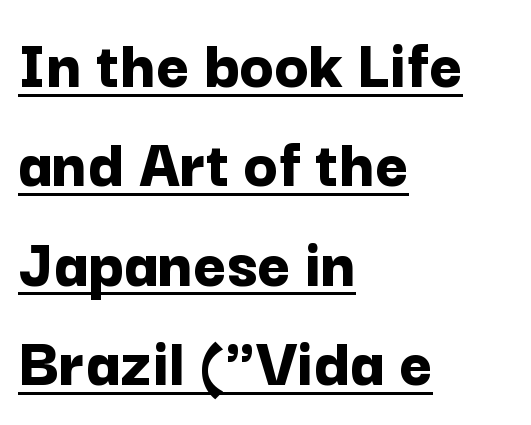
Q: Is the text bold? A: Yes.
Q: Is the text italic (slanted)? A: No, it is upright.
Q: Is the typeface a serif or a sans-serif typeface? A: Sans-serif.
Q: Is the text underlined? A: Yes.
Q: How is the paragraph aligned? A: Left-aligned.
Q: Is the spacing between letters normal or unusually wide? A: Normal.
Q: Is the spacing between lines tight, normal or loose? A: Normal.
Q: Width (condensed, normal, or wide)? A: Normal.
Q: Stroke contrast? A: Low.
Q: x-height? A: Medium.
Q: Monospaced? A: No.
